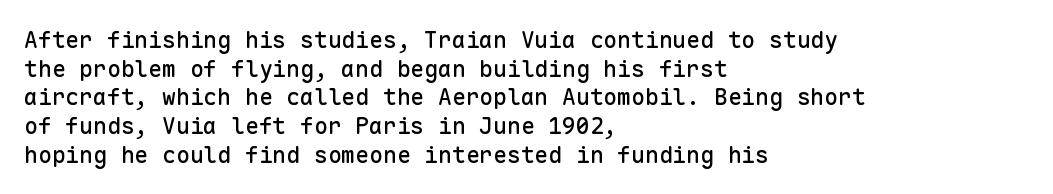
Quick note: not italic, upright. The letters sit at their default tracking, neither squeezed nor spread. The space between consecutive lines is moderate. This sample is left-justified, so line endings fall wherever the words run out. The string is rendered with underlining switched off.
